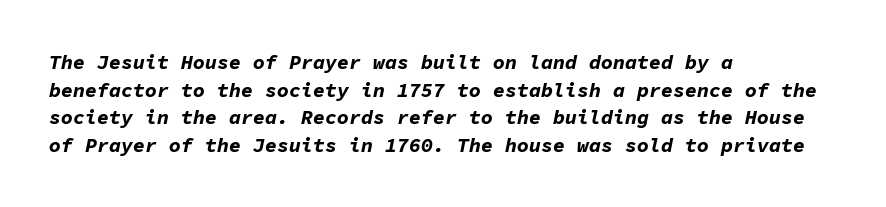
Short note: letters normally spaced. Descender tails drop into unmarked territory. These lines are set flush left with a ragged right edge. Italic? Definitely — the glyphs are oblique.
